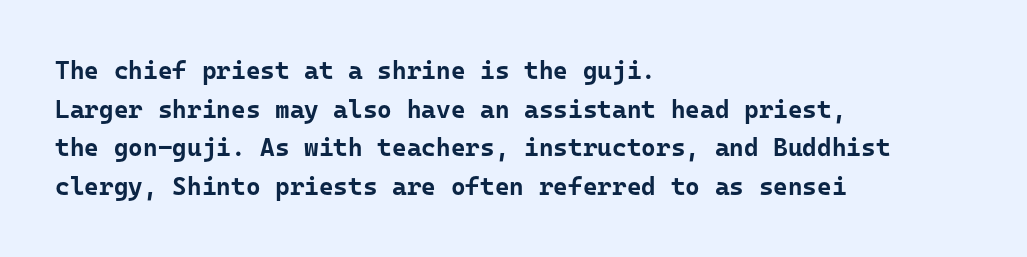
The image shows 25 px bold type, upright; set left-aligned, normal line spacing (1.55x), normal letter spacing, not underlined.
